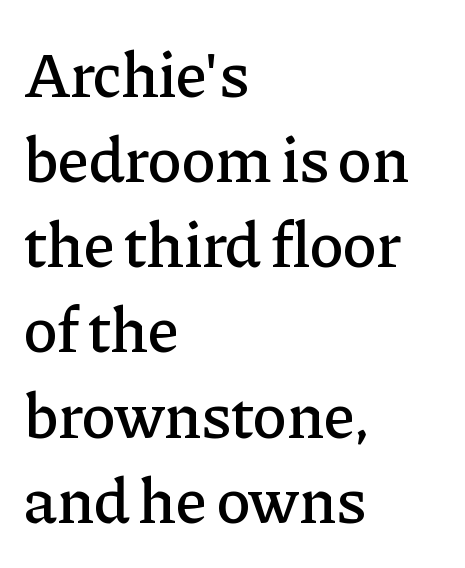
Q: Is the text italic (slanted)? A: No, it is upright.
Q: Is the typeface a serif or a sans-serif typeface? A: Serif.
Q: Is the text underlined? A: No.
Q: How is the paragraph aligned? A: Left-aligned.
Q: Is the spacing between letters normal or unusually wide? A: Normal.
Q: Is the spacing between lines tight, normal or loose? A: Normal.
Q: Width (condensed, normal, or wide)? A: Normal.
Q: Stroke contrast? A: Low.
Q: x-height? A: Medium.
Q: Monospaced? A: No.
